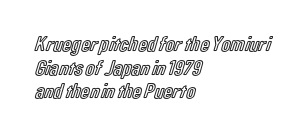
The image shows 21 px text type; set left-aligned, tight line spacing (1.12x), normal letter spacing, not underlined.
